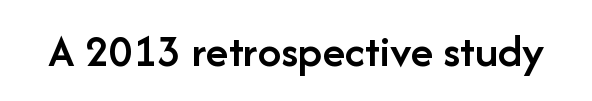
{"serif": "no", "italic": "no", "bold": "semi", "weight": "semibold", "width": "normal", "stroke_contrast": "low", "x_height": "medium", "monospaced": "no", "underline": "no", "letter_spacing": "normal", "letter_spacing_em": 0.0, "glyph_px": 47}
